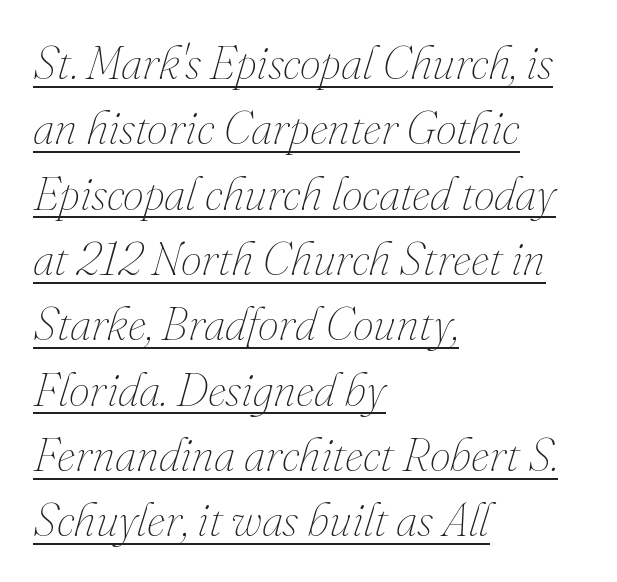
Q: Is the text bold? A: No.
Q: Is the text italic (slanted)? A: Yes, it leans right by about 16 degrees.
Q: Is the text underlined? A: Yes.
Q: How is the paragraph aligned? A: Left-aligned.
Q: Is the spacing between letters normal or unusually wide? A: Normal.
Q: Is the spacing between lines tight, normal or loose? A: Normal.
Q: Width (condensed, normal, or wide)? A: Normal.
Q: Stroke contrast? A: Medium.
Q: x-height? A: Small.
Q: Monospaced? A: No.
